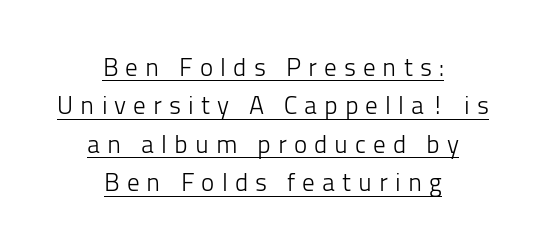
The image shows 25 px text type, upright; set centered, normal line spacing (1.54x), unusually wide letter spacing (+0.28 em), underlined.
